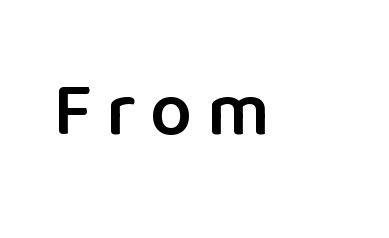
Q: Is the text bold? A: Semi-bold.
Q: Is the text italic (slanted)? A: No, it is upright.
Q: Is the typeface a serif or a sans-serif typeface? A: Sans-serif.
Q: Is the text underlined? A: No.
Q: Width (condensed, normal, or wide)? A: Normal.
Q: Stroke contrast? A: Low.
Q: x-height? A: Medium.
Q: Monospaced? A: No.
